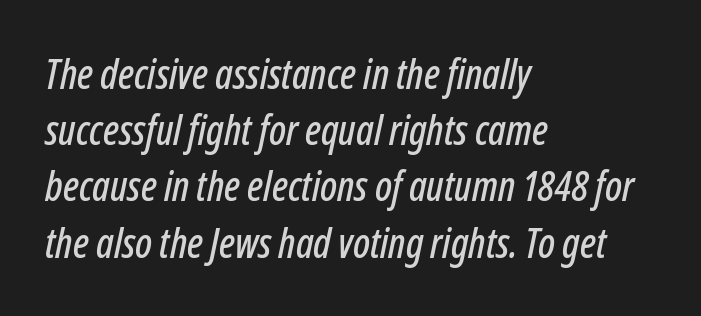
The image shows 41 px condensed type, italic (leaning right); set left-aligned, normal line spacing (1.37x), normal letter spacing, not underlined; low stroke contrast and a medium x-height.
